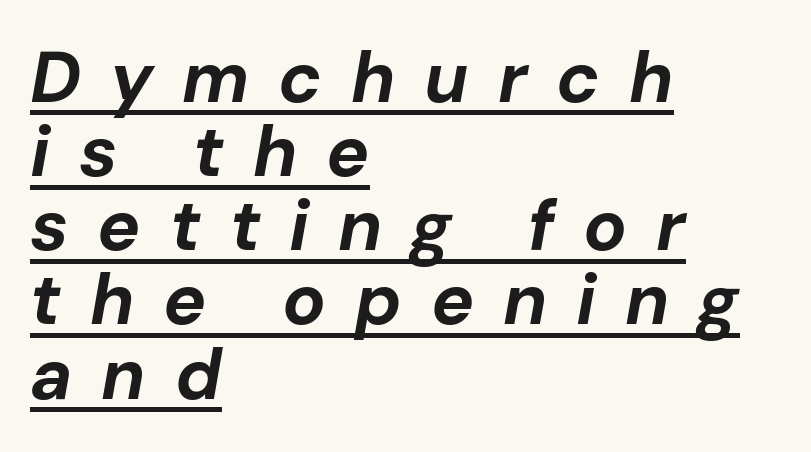
{"italic": "yes", "lean": "right", "slant_degrees": 10, "bold": "yes", "weight": "bold", "width": "normal", "stroke_contrast": "low", "x_height": "medium", "monospaced": "no", "underline": "yes", "align": "left", "line_spacing": "tight", "line_spacing_ratio": 1.03, "letter_spacing": "wide", "letter_spacing_em": 0.4, "glyph_px": 72}
